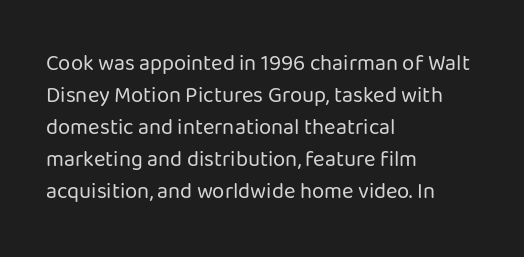
The image shows 22 px text type, upright; set left-aligned, normal line spacing (1.46x), normal letter spacing, not underlined.
